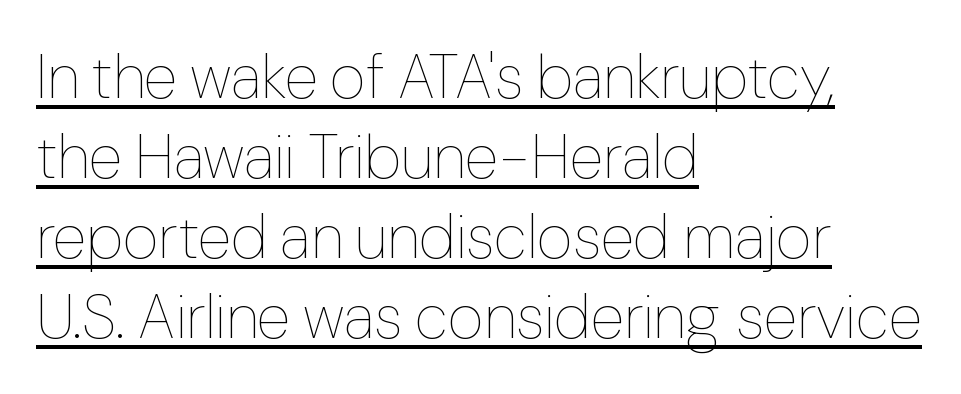
Q: Is the text bold? A: No.
Q: Is the text italic (slanted)? A: No, it is upright.
Q: Is the text underlined? A: Yes.
Q: How is the paragraph aligned? A: Left-aligned.
Q: Is the spacing between letters normal or unusually wide? A: Normal.
Q: Is the spacing between lines tight, normal or loose? A: Normal.
Q: Width (condensed, normal, or wide)? A: Normal.
Q: Stroke contrast? A: Low.
Q: x-height? A: Medium.
Q: Monospaced? A: No.
